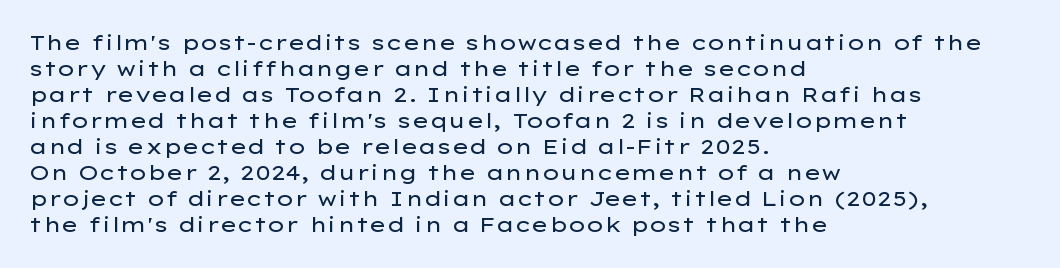
{"italic": "no", "bold": "no", "underline": "no", "align": "left", "line_spacing_ratio": 1.24, "letter_spacing": "normal", "letter_spacing_em": 0.0, "glyph_px": 21}
